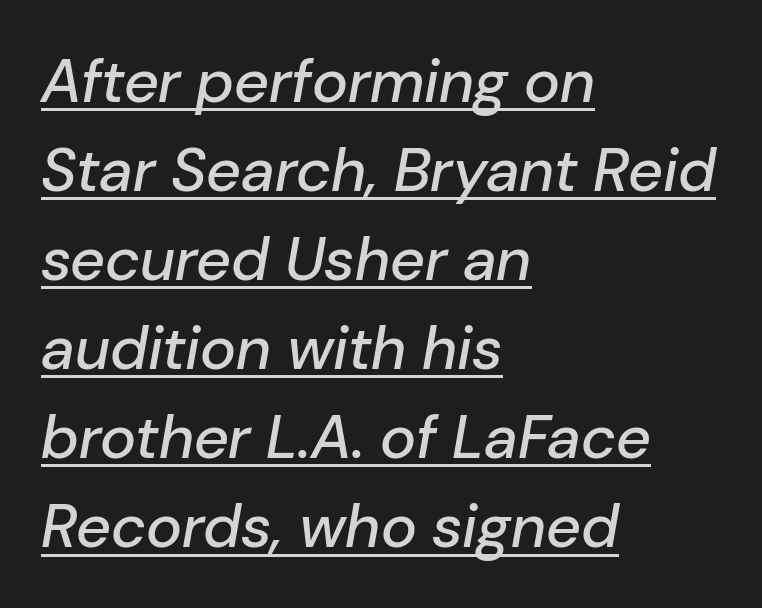
Q: Is the text italic (slanted)? A: Yes, it leans right by about 10 degrees.
Q: Is the text underlined? A: Yes.
Q: How is the paragraph aligned? A: Left-aligned.
Q: Is the spacing between letters normal or unusually wide? A: Normal.
Q: Is the spacing between lines tight, normal or loose? A: Normal.
Q: Width (condensed, normal, or wide)? A: Normal.
Q: Stroke contrast? A: Low.
Q: x-height? A: Medium.
Q: Monospaced? A: No.
